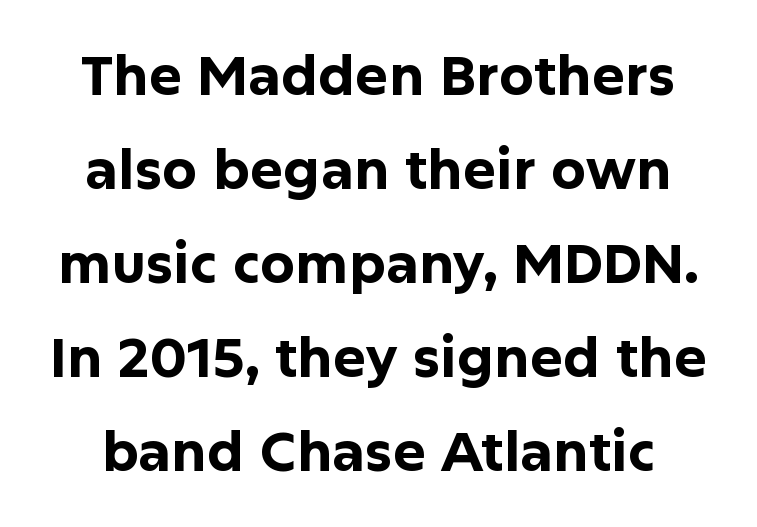
Q: Is the text bold? A: Yes.
Q: Is the text italic (slanted)? A: No, it is upright.
Q: Is the typeface a serif or a sans-serif typeface? A: Sans-serif.
Q: Is the text underlined? A: No.
Q: Is the spacing between letters normal or unusually wide? A: Normal.
Q: Width (condensed, normal, or wide)? A: Normal.
Q: Stroke contrast? A: Low.
Q: x-height? A: Medium.
Q: Monospaced? A: No.
